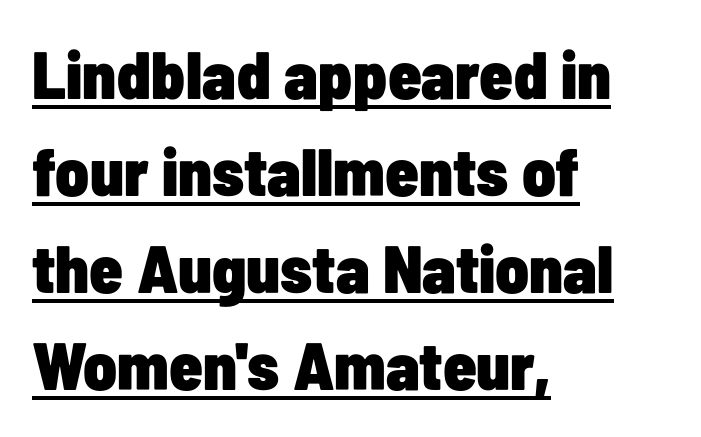
{"serif": "no", "italic": "no", "bold": "yes", "weight": "heavy", "width": "condensed", "stroke_contrast": "low", "x_height": "medium", "monospaced": "no", "underline": "yes", "align": "left", "line_spacing": "normal", "line_spacing_ratio": 1.45, "letter_spacing": "normal", "letter_spacing_em": 0.0, "glyph_px": 67}
